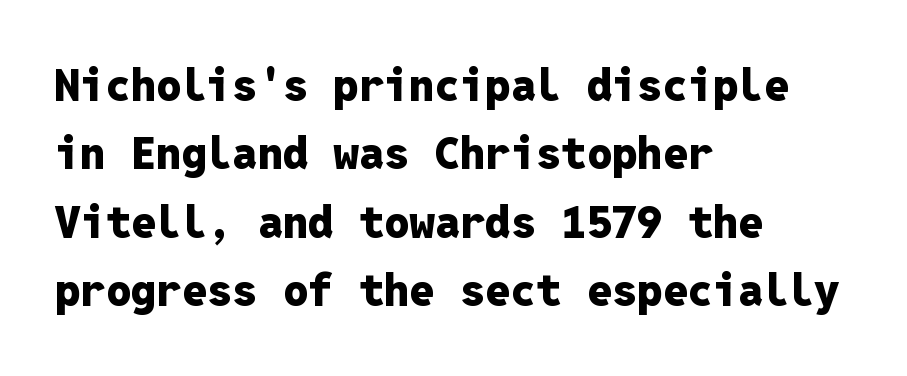
Short and long lines alike share a common starting point at left. What weight is shown? A full bold with thick strokes. Examine the stroke ends and you'll find no serifs. The face used here is monospaced, like something from a code editor. Quick note: interline space is typical. Posture: straight, roman, zero tilt.
